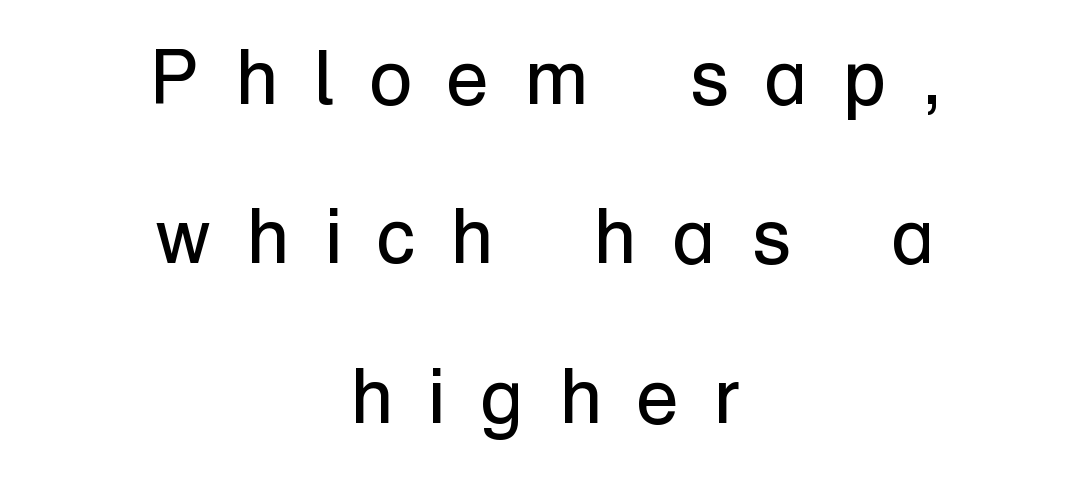
The image shows 77 px regular-weight sans-serif type, upright; set centered, loose line spacing (2.07x), unusually wide letter spacing (+0.46 em), not underlined; low stroke contrast and a medium x-height.
